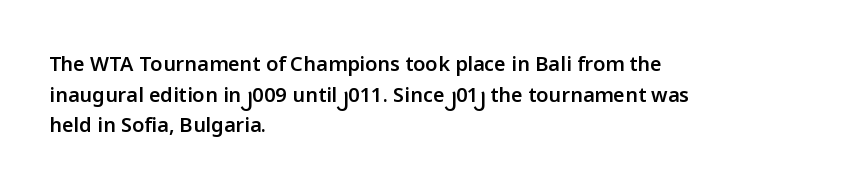
{"italic": "no", "bold": "semi", "underline": "no", "align": "left", "line_spacing": "normal", "line_spacing_ratio": 1.53, "letter_spacing": "normal", "letter_spacing_em": 0.0, "glyph_px": 20}
